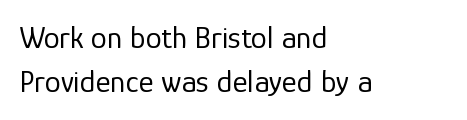
Words appear dense and cohesive because spacing is normal. Bold? No — there's no thickening of the strokes. Ordinary non-slanted type is in use. A typesetter would call this leading conventional body-copy spacing. The passage shown is typed in a proportional face where columns would drift. Type style note: lacks serifs.
